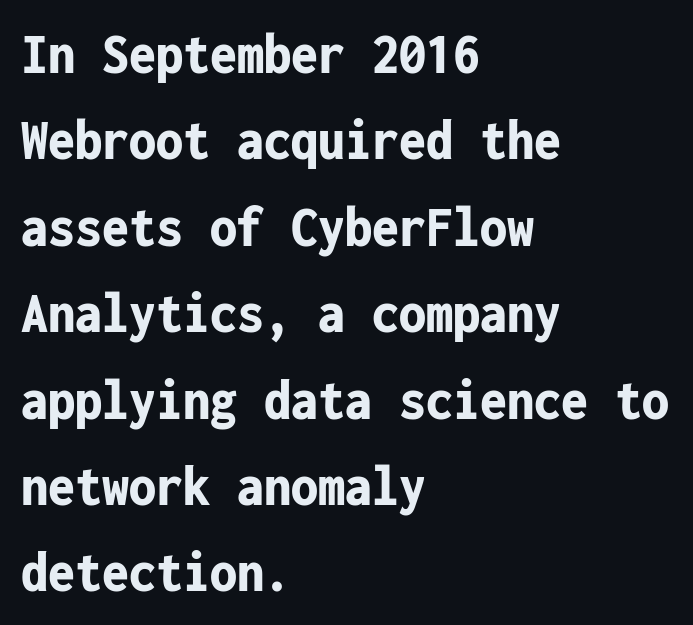
{"serif": "no", "italic": "no", "bold": "yes", "weight": "bold", "width": "condensed", "stroke_contrast": "low", "x_height": "medium", "monospaced": "yes", "underline": "no", "align": "left", "line_spacing": "normal", "line_spacing_ratio": 1.44, "letter_spacing": "normal", "letter_spacing_em": 0.0, "glyph_px": 60}
